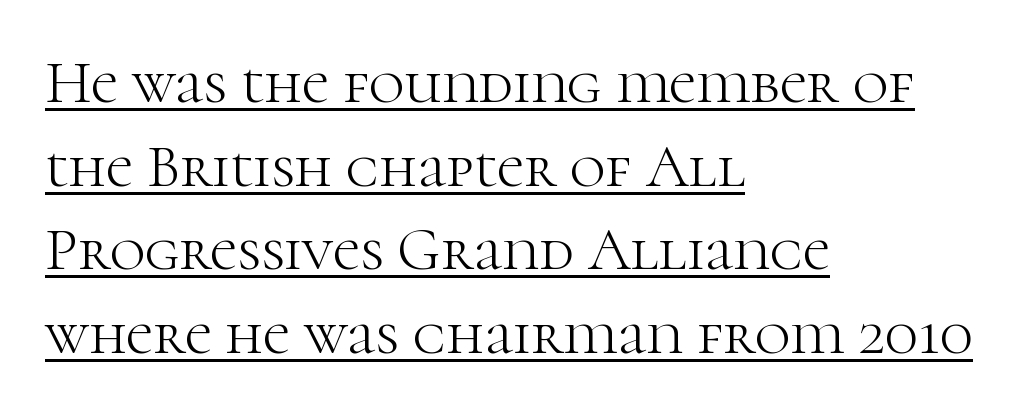
Q: Is the text bold? A: No.
Q: Is the text italic (slanted)? A: No, it is upright.
Q: Is the typeface a serif or a sans-serif typeface? A: Serif.
Q: Is the text underlined? A: Yes.
Q: How is the paragraph aligned? A: Left-aligned.
Q: Is the spacing between letters normal or unusually wide? A: Normal.
Q: Is the spacing between lines tight, normal or loose? A: Normal.
Q: Width (condensed, normal, or wide)? A: Normal.
Q: Stroke contrast? A: High.
Q: x-height? A: Medium.
Q: Monospaced? A: No.
